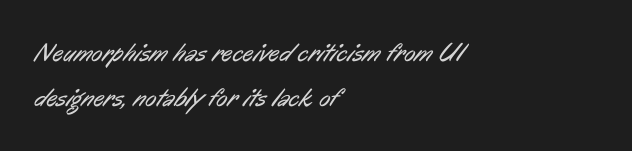
The image shows 26 px text type; set left-aligned, line spacing 1.73x, normal letter spacing, not underlined.
